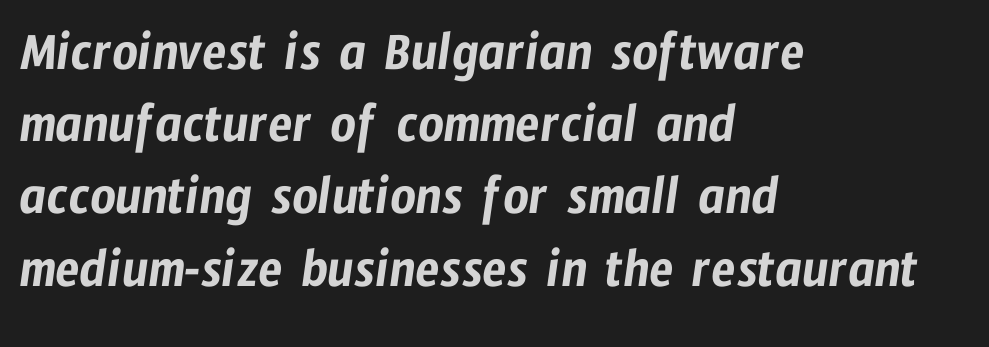
{"serif": "no", "width": "condensed", "stroke_contrast": "low", "x_height": "medium", "monospaced": "no", "underline": "no", "align": "left", "line_spacing": "normal", "line_spacing_ratio": 1.29, "letter_spacing": "normal", "letter_spacing_em": 0.0, "glyph_px": 56}
